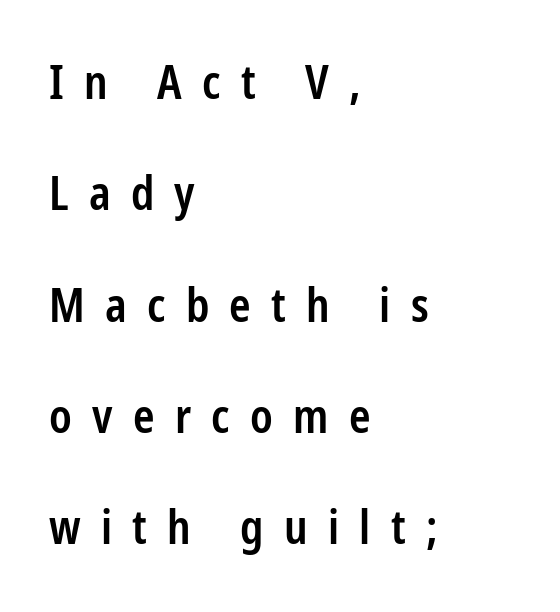
Varying glyph widths throughout — classic text-font behaviour. Every row of glyphs begins at an identical x-position on the left. Classification — sans serif. In terms of posture, this sample is upright. Airy leading.
